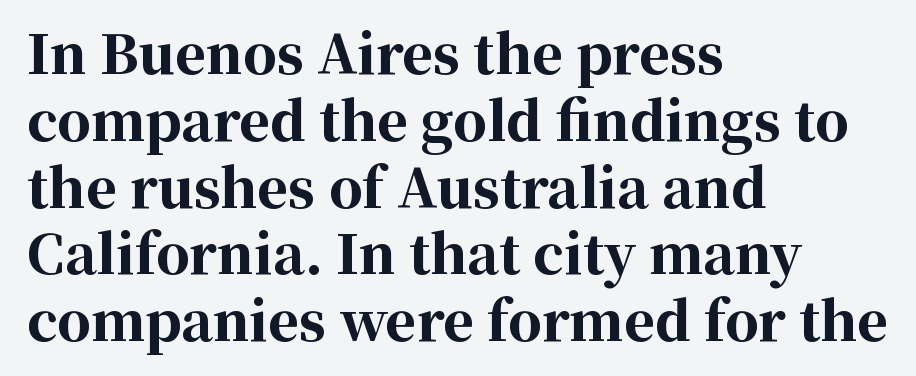
The letters sit at their default tracking, neither squeezed nor spread. Unlike a clean sans, this face finishes its strokes with serifs. Notice how descenders clear the ascenders below comfortably — that's standard leading. These lines are rendered in a variable-pitch font. Alignment: flush left.
